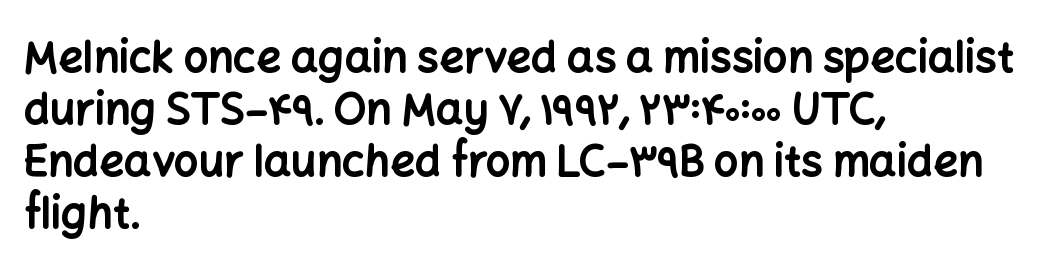
Q: Is the text bold? A: Yes.
Q: Is the text italic (slanted)? A: No, it is upright.
Q: Is the typeface a serif or a sans-serif typeface? A: Sans-serif.
Q: Is the text underlined? A: No.
Q: How is the paragraph aligned? A: Left-aligned.
Q: Is the spacing between letters normal or unusually wide? A: Normal.
Q: Width (condensed, normal, or wide)? A: Normal.
Q: Stroke contrast? A: Low.
Q: x-height? A: Medium.
Q: Monospaced? A: No.
